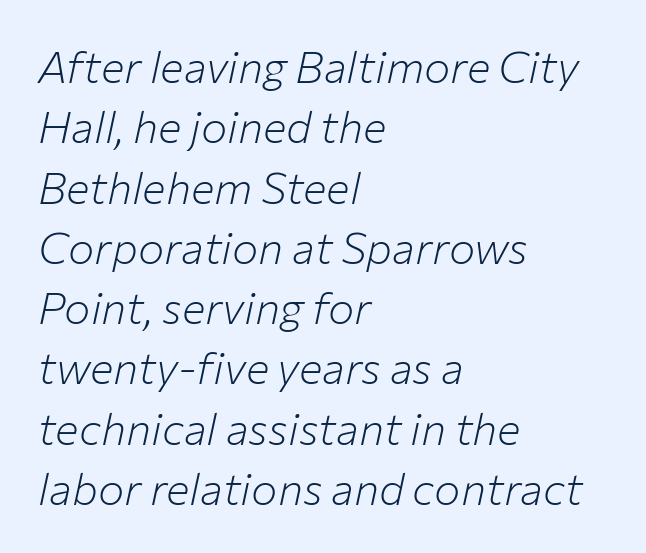
Q: Is the text bold? A: No.
Q: Is the text italic (slanted)? A: Yes, it leans right by about 12 degrees.
Q: Is the text underlined? A: No.
Q: How is the paragraph aligned? A: Left-aligned.
Q: Is the spacing between letters normal or unusually wide? A: Normal.
Q: Is the spacing between lines tight, normal or loose? A: Normal.
Q: Width (condensed, normal, or wide)? A: Normal.
Q: Stroke contrast? A: Low.
Q: x-height? A: Medium.
Q: Monospaced? A: No.
